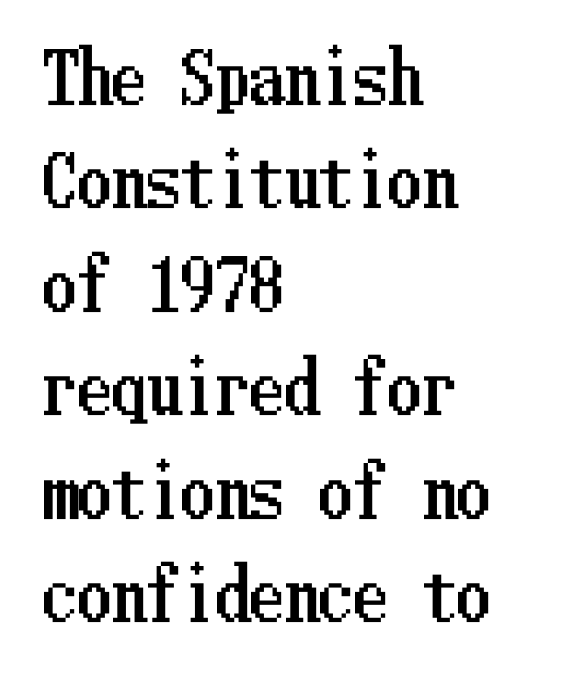
Q: Is the text italic (slanted)? A: No, it is upright.
Q: Is the text underlined? A: No.
Q: How is the paragraph aligned? A: Left-aligned.
Q: Is the spacing between letters normal or unusually wide? A: Normal.
Q: Is the spacing between lines tight, normal or loose? A: Normal.
Q: Width (condensed, normal, or wide)? A: Condensed.
Q: Stroke contrast? A: Low.
Q: x-height? A: Medium.
